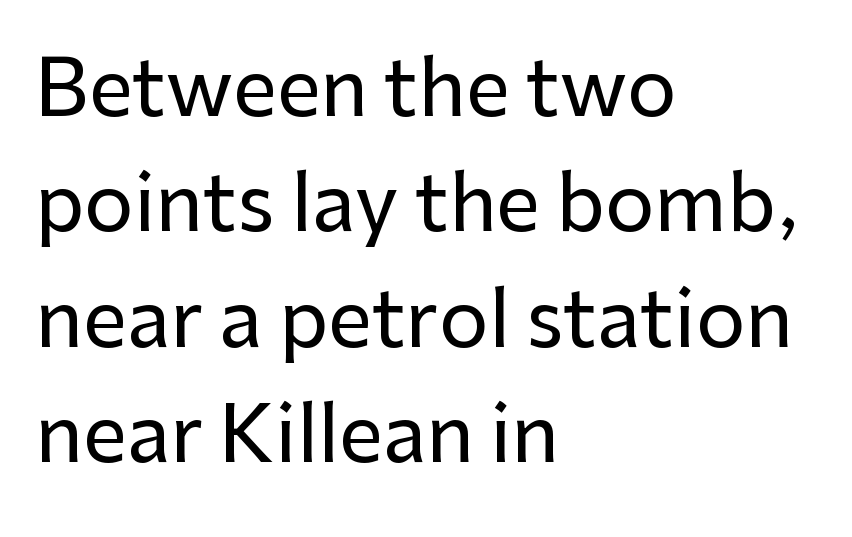
The image shows 78 px sans-serif type, upright; set left-aligned, normal line spacing (1.48x), normal letter spacing, not underlined; low stroke contrast and a medium x-height.
